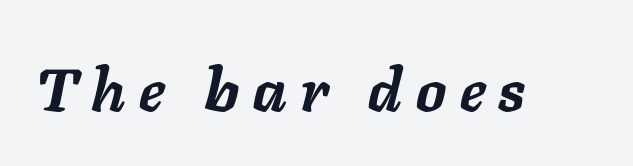
The passage shown is typed in a proportional face where columns would drift. Descenders hang freely into open space. The passage shown leans; its letterforms are oblique. I'd describe the lettering as bold — thick and assertive. Characters follow at a spacing far wider than the type designer built in.
